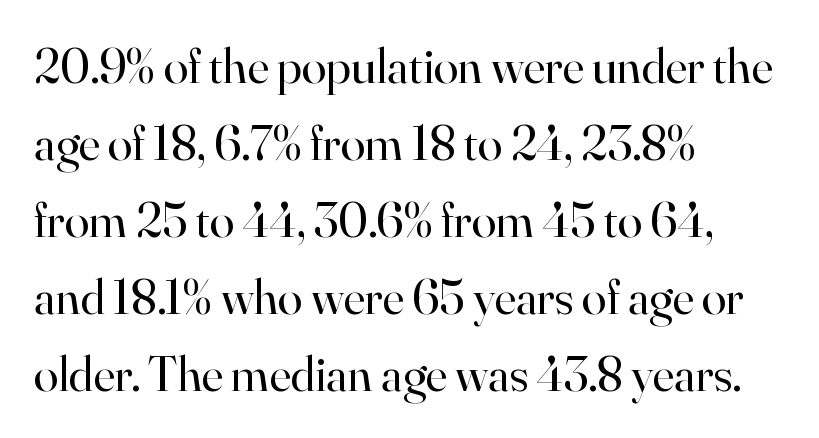
{"serif": "yes", "italic": "no", "bold": "no", "weight": "regular", "width": "normal", "stroke_contrast": "high", "x_height": "small", "monospaced": "no", "underline": "no", "align": "left", "line_spacing": "normal", "line_spacing_ratio": 1.54, "letter_spacing": "normal", "letter_spacing_em": 0.0, "glyph_px": 50}
